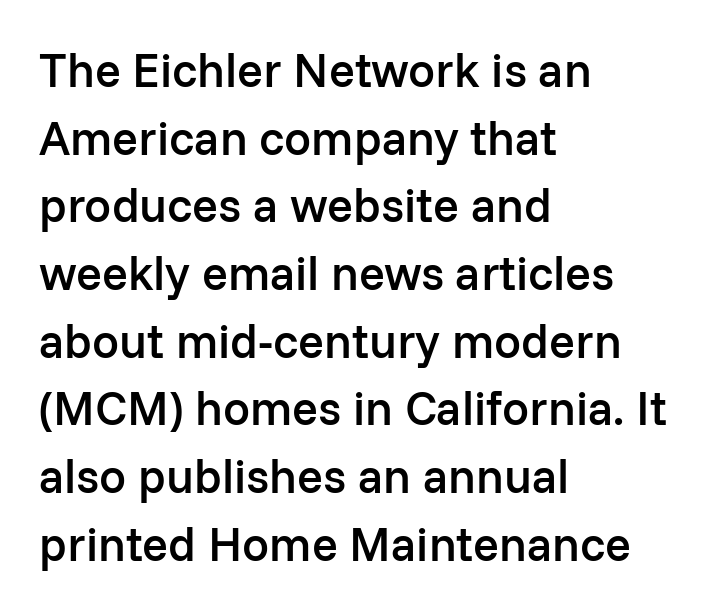
The image shows 48 px semibold sans-serif type, upright; set left-aligned, normal line spacing (1.41x), normal letter spacing, not underlined; low stroke contrast and a medium x-height.
